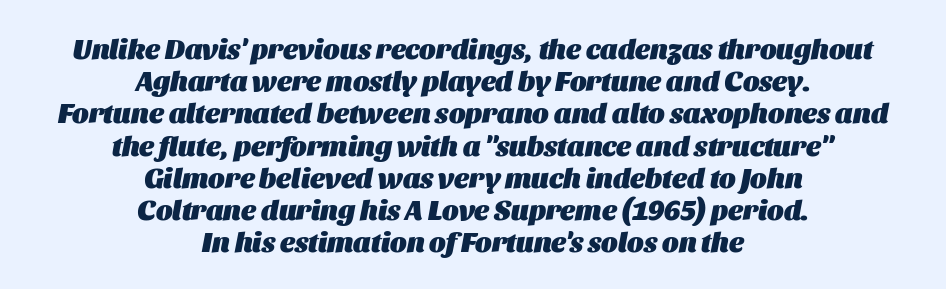
Q: Is the text bold? A: Yes.
Q: Is the text italic (slanted)? A: Yes, it leans right by about 11 degrees.
Q: Is the text underlined? A: No.
Q: How is the paragraph aligned? A: Centered.
Q: Is the spacing between letters normal or unusually wide? A: Normal.
Q: Is the spacing between lines tight, normal or loose? A: Tight.
Q: Width (condensed, normal, or wide)? A: Normal.
Q: Stroke contrast? A: Medium.
Q: x-height? A: Large.
Q: Monospaced? A: No.
